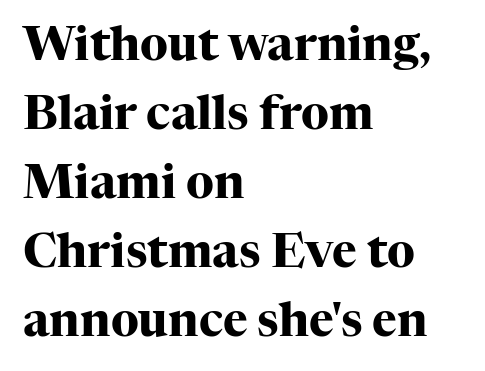
Pretty heavy lettering here — definitely bold. Baseline-to-baseline distance is the conventional proportion of letter height. You can tell from the footed stems that serif type was used. Line beginnings align vertically; line endings do not. Each letter keeps its own natural width here, so spacing adapts to shape.
